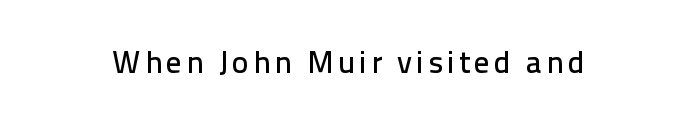
Q: Is the text italic (slanted)? A: No, it is upright.
Q: Is the typeface a serif or a sans-serif typeface? A: Sans-serif.
Q: Is the text underlined? A: No.
Q: Width (condensed, normal, or wide)? A: Normal.
Q: Stroke contrast? A: Low.
Q: x-height? A: Medium.
Q: Monospaced? A: No.
